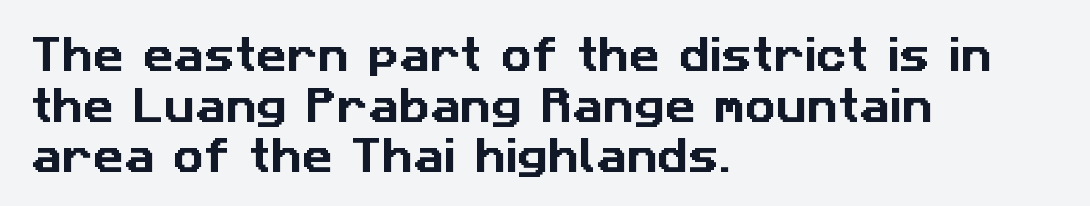
The image shows 38 px sans-serif type; set left-aligned, normal line spacing (1.33x), normal letter spacing, not underlined; low stroke contrast and a medium x-height.
